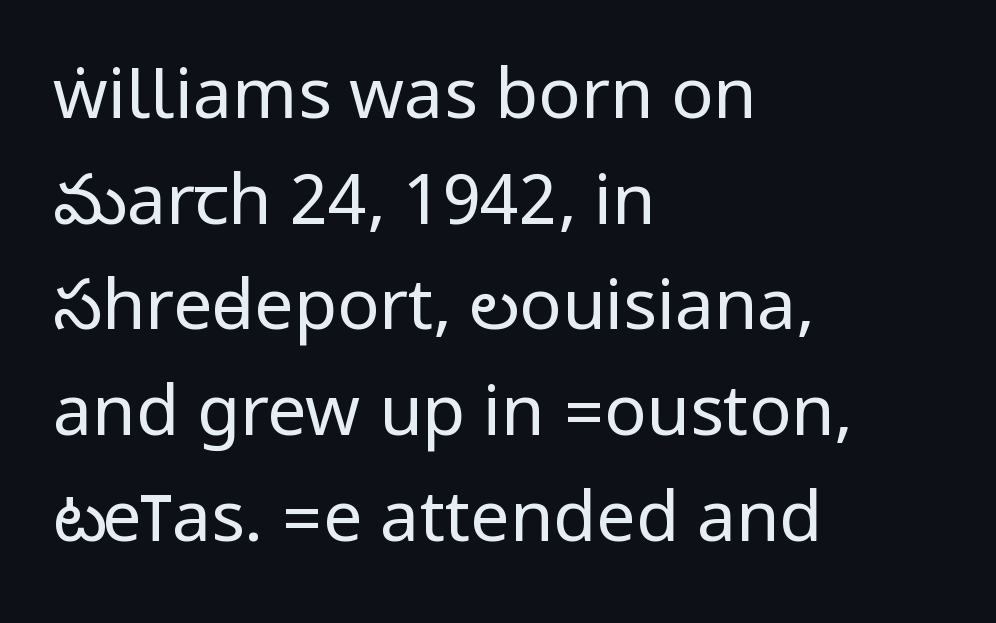
{"serif": "no", "italic": "no", "bold": "no", "weight": "regular", "width": "condensed", "stroke_contrast": "low", "underline": "no", "align": "left", "line_spacing": "normal", "line_spacing_ratio": 1.51, "letter_spacing": "normal", "letter_spacing_em": 0.0, "glyph_px": 70}
